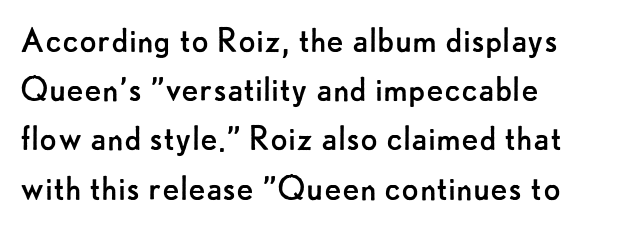
Q: Is the text bold? A: No.
Q: Is the text italic (slanted)? A: No, it is upright.
Q: Is the typeface a serif or a sans-serif typeface? A: Sans-serif.
Q: Is the text underlined? A: No.
Q: How is the paragraph aligned? A: Left-aligned.
Q: Is the spacing between letters normal or unusually wide? A: Normal.
Q: Width (condensed, normal, or wide)? A: Normal.
Q: Stroke contrast? A: Low.
Q: x-height? A: Small.
Q: Monospaced? A: No.
